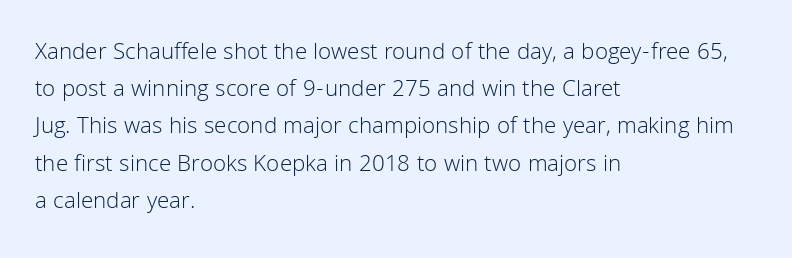
Q: Is the text bold? A: No.
Q: Is the text italic (slanted)? A: No, it is upright.
Q: Is the text underlined? A: No.
Q: How is the paragraph aligned? A: Left-aligned.
Q: Is the spacing between letters normal or unusually wide? A: Normal.
Q: Is the spacing between lines tight, normal or loose? A: Normal.
